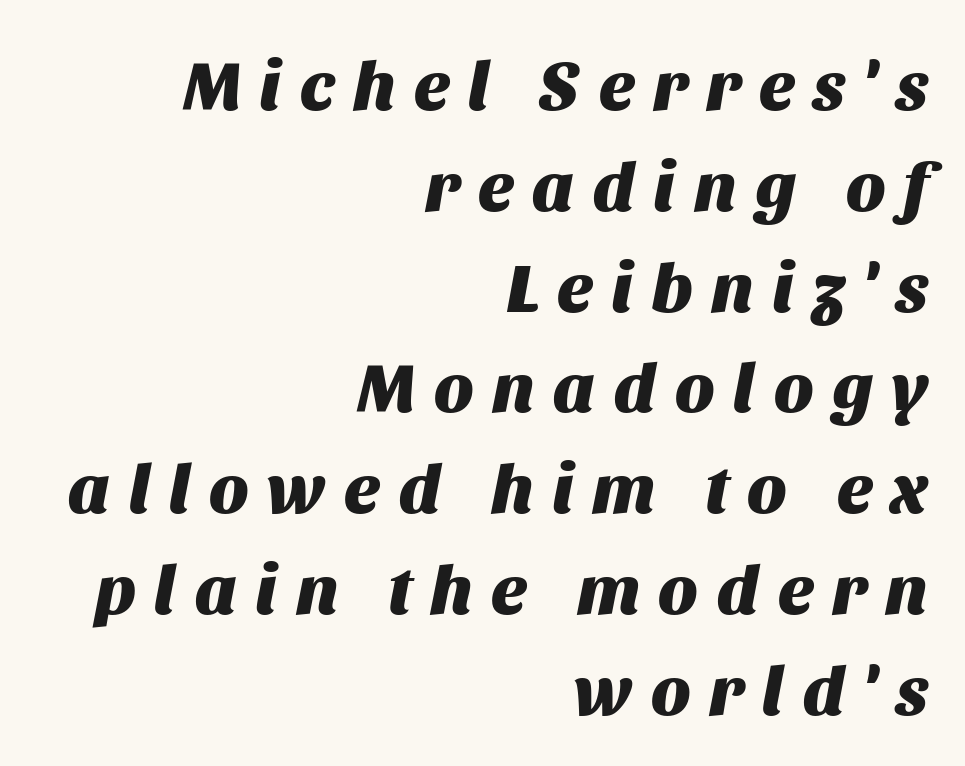
Q: Is the text bold? A: Yes.
Q: Is the text italic (slanted)? A: Yes, it leans right by about 11 degrees.
Q: Is the text underlined? A: No.
Q: How is the paragraph aligned? A: Right-aligned.
Q: Is the spacing between letters normal or unusually wide? A: Unusually wide.
Q: Is the spacing between lines tight, normal or loose? A: Normal.
Q: Width (condensed, normal, or wide)? A: Normal.
Q: Stroke contrast? A: Medium.
Q: x-height? A: Large.
Q: Monospaced? A: No.
